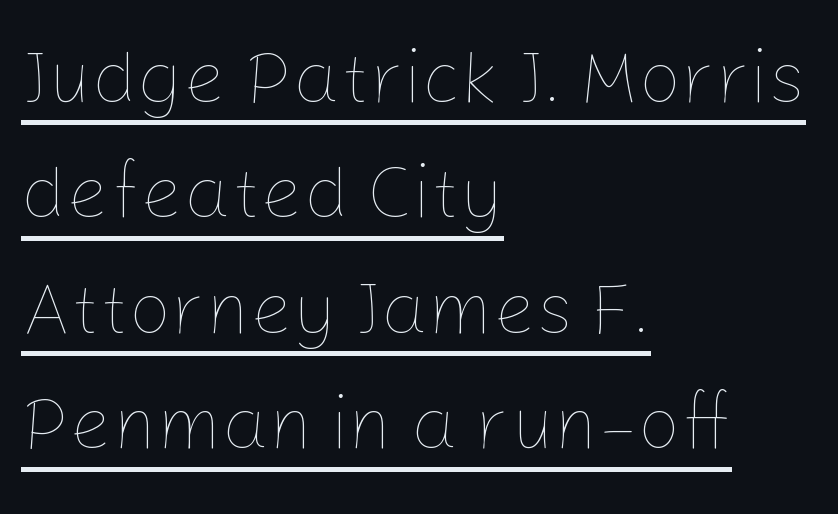
One-word summary of the alignment: left. The line texture is even and compact thanks to regular tracking. The face used here is proportionally spaced, like ordinary book or web type. Ordinary non-slanted type is in use. Reading down the column, the eye jumps a familiar distance to each next line.
